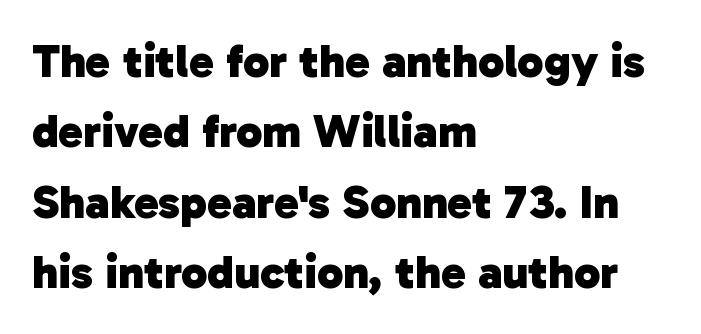
The letterforms sit shoulder to shoulder at normal distance. A student would call this left alignment; a typographer would say flush left, rag right. Note the varied advance widths — an 'i' is clearly narrower than an 'm'. What weight is shown? A full bold with thick strokes. This block has exactly the height ordinary leading produces. Are there feet on the stems? There aren't — it's a sans.
